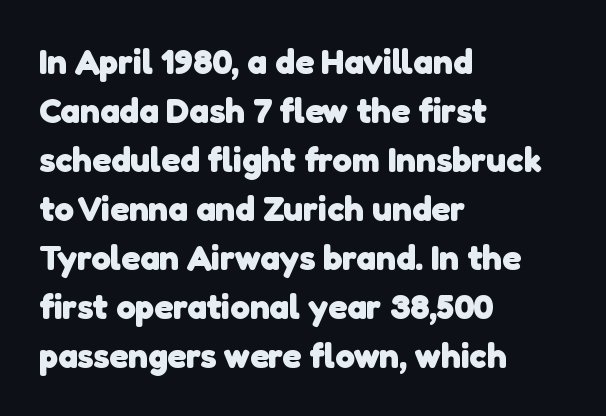
The image shows 35 px heavy sans-serif type; set left-aligned, normal line spacing (1.4x), normal letter spacing, not underlined; low stroke contrast and a medium x-height.
